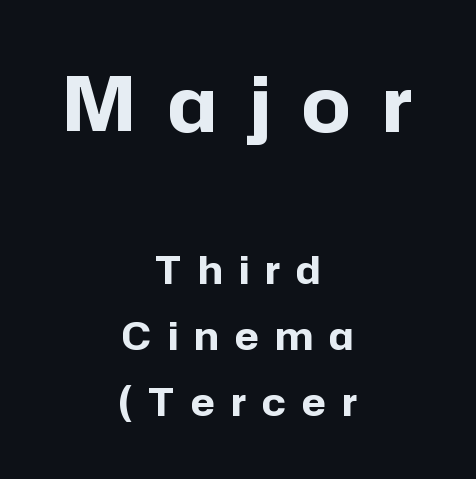
Q: Is the text bold? A: Yes.
Q: Is the text italic (slanted)? A: No, it is upright.
Q: Is the typeface a serif or a sans-serif typeface? A: Sans-serif.
Q: Is the text underlined? A: No.
Q: How is the paragraph aligned? A: Centered.
Q: Is the spacing between letters normal or unusually wide? A: Unusually wide.
Q: Which block of text is set in a larger size, the first (top) or the second (bottom)? A: The first (top) one.
Q: Width (condensed, normal, or wide)? A: Normal.
Q: Stroke contrast? A: Low.
Q: x-height? A: Medium.
Q: Monospaced? A: No.
